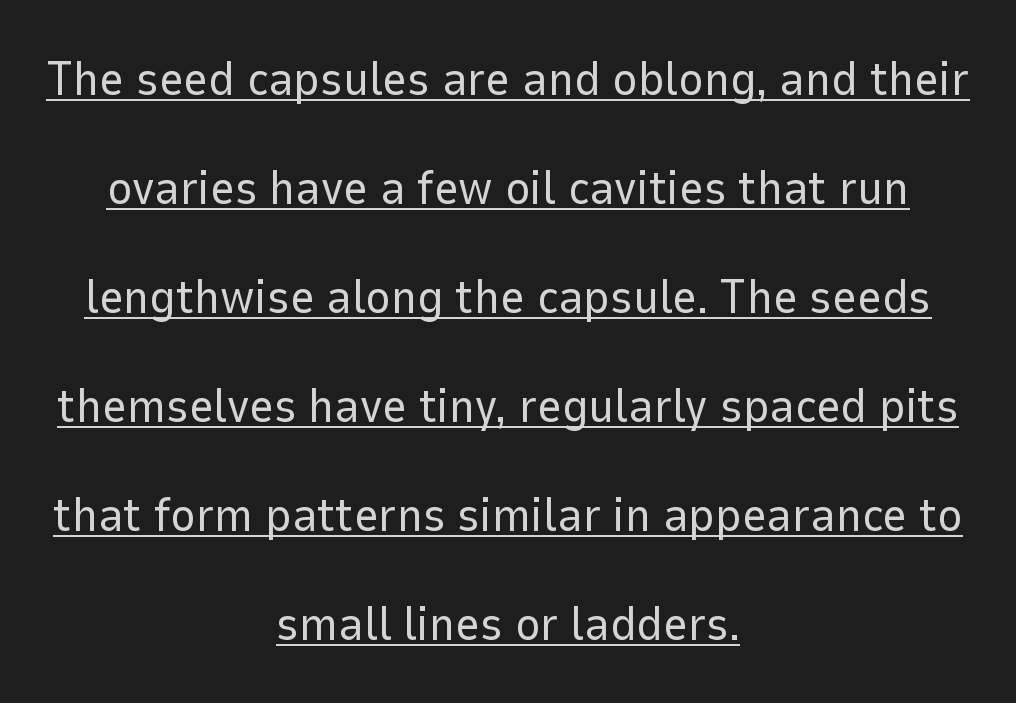
The image shows 48 px regular-weight sans-serif type, upright; set centered, loose line spacing (2.27x), normal letter spacing, underlined; low stroke contrast and a medium x-height.
